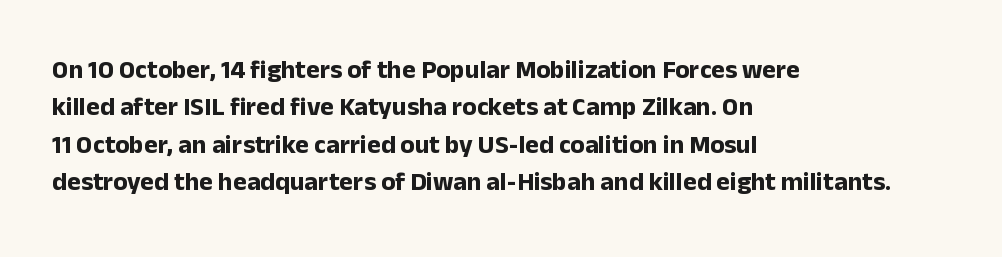
When letters stand straight like this, we call the style roman or upright. A clean baseline with only descenders dipping below it. Horizontally, the lines are justified to the leading edge only. Is there much room between lines? A standard amount, neither cramped nor airy.
